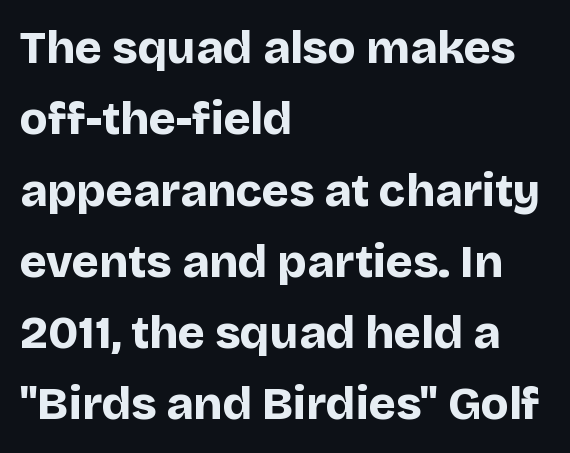
Q: Is the text bold? A: Yes.
Q: Is the text italic (slanted)? A: No, it is upright.
Q: Is the typeface a serif or a sans-serif typeface? A: Sans-serif.
Q: Is the text underlined? A: No.
Q: How is the paragraph aligned? A: Left-aligned.
Q: Is the spacing between letters normal or unusually wide? A: Normal.
Q: Is the spacing between lines tight, normal or loose? A: Normal.
Q: Width (condensed, normal, or wide)? A: Normal.
Q: Stroke contrast? A: Low.
Q: x-height? A: Large.
Q: Monospaced? A: No.
